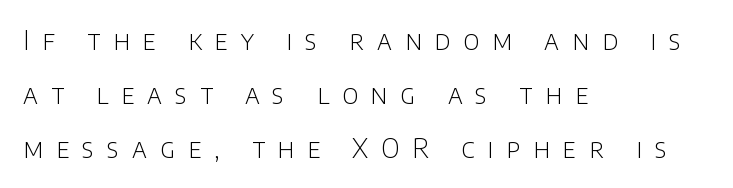
The image shows 26 px text type, upright; set left-aligned, loose line spacing (2.08x), unusually wide letter spacing (+0.5 em), not underlined.
